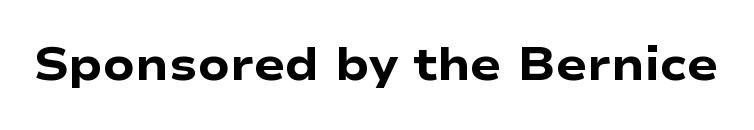
Q: Is the text bold? A: Yes.
Q: Is the text italic (slanted)? A: No, it is upright.
Q: Is the typeface a serif or a sans-serif typeface? A: Sans-serif.
Q: Is the text underlined? A: No.
Q: Is the spacing between letters normal or unusually wide? A: Normal.
Q: Width (condensed, normal, or wide)? A: Wide.
Q: Stroke contrast? A: Low.
Q: x-height? A: Medium.
Q: Monospaced? A: No.
